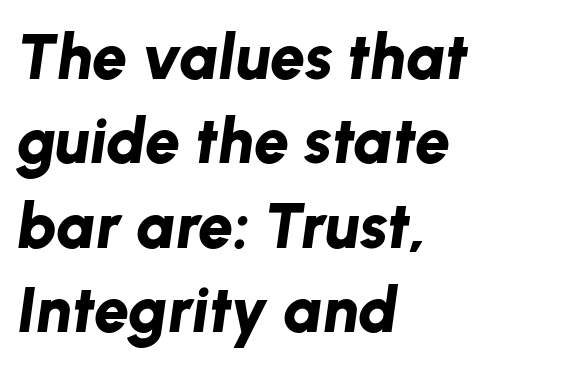
The image shows 63 px bold type, italic (leaning right); set left-aligned, normal line spacing (1.34x), normal letter spacing, not underlined; low stroke contrast and a medium x-height.
